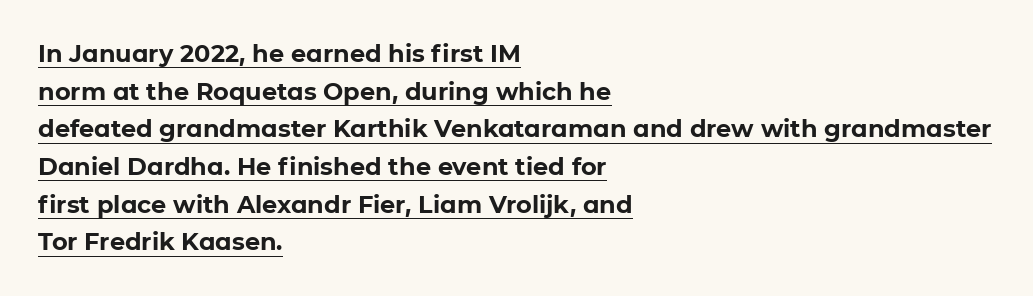
The image shows 24 px bold type, upright; set left-aligned, normal line spacing (1.57x), normal letter spacing, underlined.
